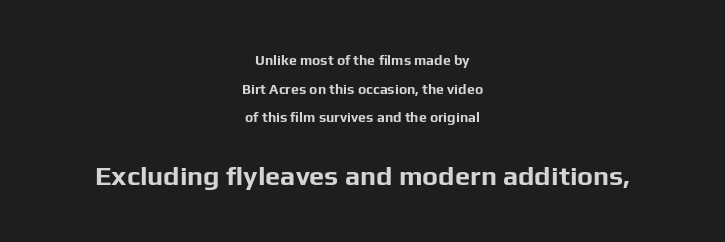
Q: Is the text bold? A: Yes.
Q: Is the text italic (slanted)? A: No, it is upright.
Q: Is the text underlined? A: No.
Q: How is the paragraph aligned? A: Centered.
Q: Is the spacing between letters normal or unusually wide? A: Normal.
Q: Is the spacing between lines tight, normal or loose? A: Loose.
Q: Which block of text is set in a larger size, the first (top) or the second (bottom)? A: The second (bottom) one.
